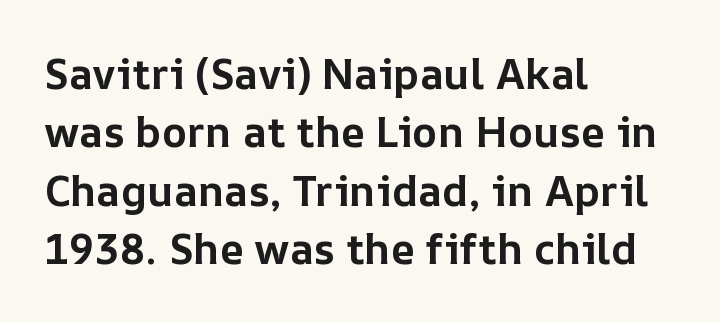
{"italic": "no", "bold": "yes", "weight": "bold", "width": "normal", "stroke_contrast": "low", "x_height": "medium", "monospaced": "no", "underline": "no", "align": "left", "line_spacing": "normal", "line_spacing_ratio": 1.39, "letter_spacing": "normal", "letter_spacing_em": 0.0, "glyph_px": 42}
